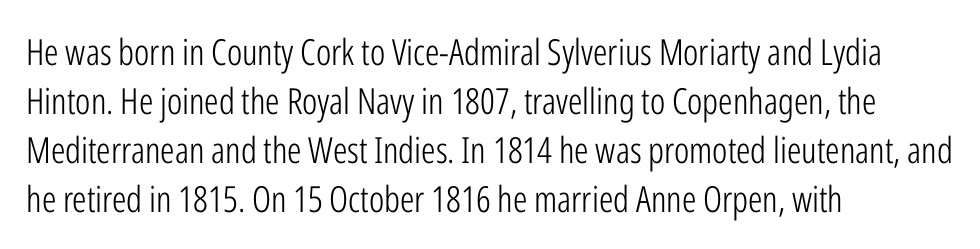
Q: Is the text bold? A: No.
Q: Is the text italic (slanted)? A: No, it is upright.
Q: Is the typeface a serif or a sans-serif typeface? A: Sans-serif.
Q: Is the text underlined? A: No.
Q: How is the paragraph aligned? A: Left-aligned.
Q: Is the spacing between letters normal or unusually wide? A: Normal.
Q: Is the spacing between lines tight, normal or loose? A: Normal.
Q: Width (condensed, normal, or wide)? A: Condensed.
Q: Stroke contrast? A: Low.
Q: x-height? A: Medium.
Q: Monospaced? A: No.
